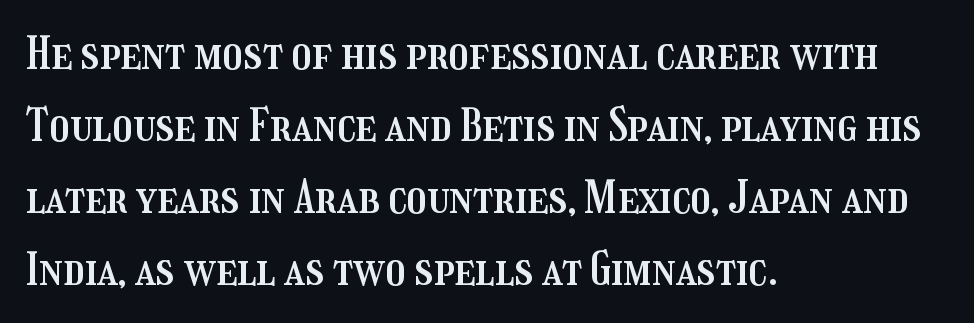
Q: Is the text italic (slanted)? A: No, it is upright.
Q: Is the text underlined? A: No.
Q: How is the paragraph aligned? A: Left-aligned.
Q: Is the spacing between letters normal or unusually wide? A: Normal.
Q: Is the spacing between lines tight, normal or loose? A: Normal.
Q: Width (condensed, normal, or wide)? A: Condensed.
Q: Stroke contrast? A: Medium.
Q: x-height? A: Medium.
Q: Monospaced? A: No.
